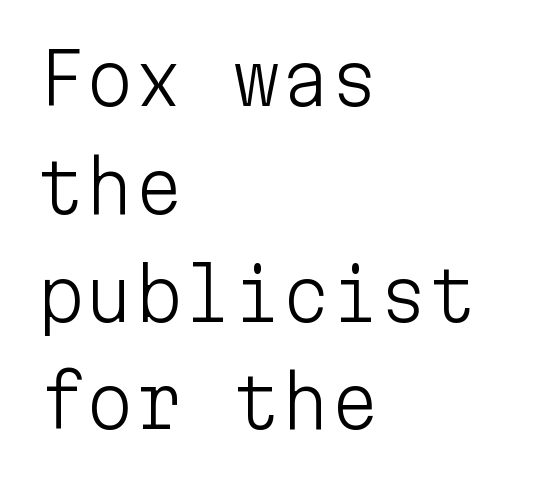
{"serif": "no", "italic": "no", "bold": "no", "weight": "light", "width": "normal", "stroke_contrast": "low", "x_height": "medium", "monospaced": "yes", "underline": "no", "align": "left", "line_spacing": "normal", "line_spacing_ratio": 1.54, "letter_spacing": "normal", "letter_spacing_em": 0.0, "glyph_px": 70}
